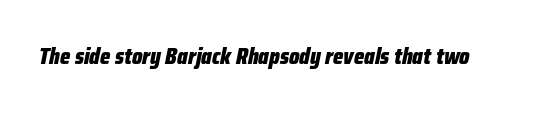
Q: Is the text bold? A: Yes.
Q: Is the text italic (slanted)? A: Yes, it leans right by about 12 degrees.
Q: Is the text underlined? A: No.
Q: Is the spacing between letters normal or unusually wide? A: Normal.
